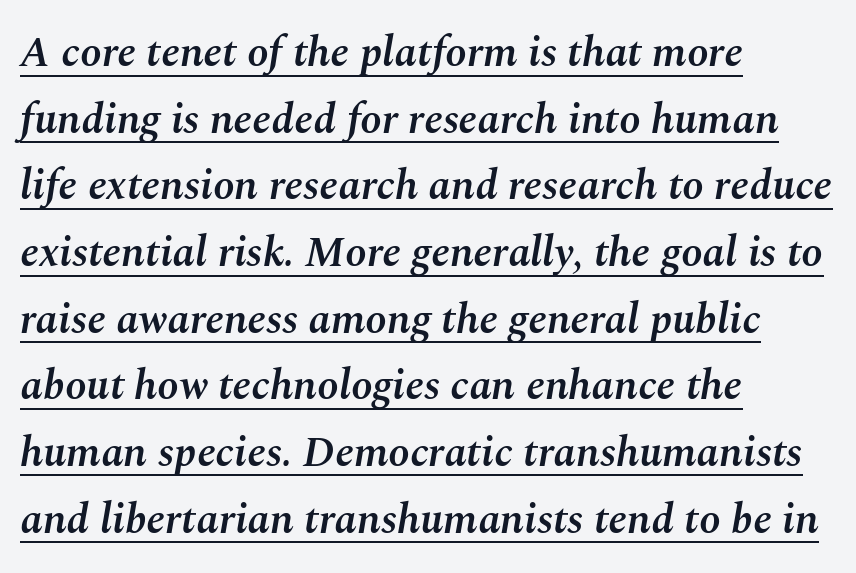
The image shows 43 px semibold type, italic (leaning right); set left-aligned, normal line spacing (1.55x), normal letter spacing, underlined; medium stroke contrast and a medium x-height.
